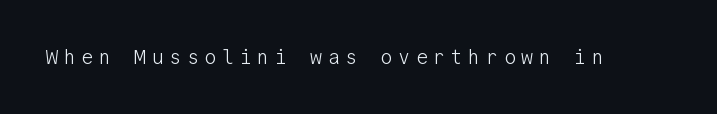
{"italic": "no", "bold": "no", "underline": "no", "letter_spacing": "wide", "letter_spacing_em": 0.28, "glyph_px": 20}
